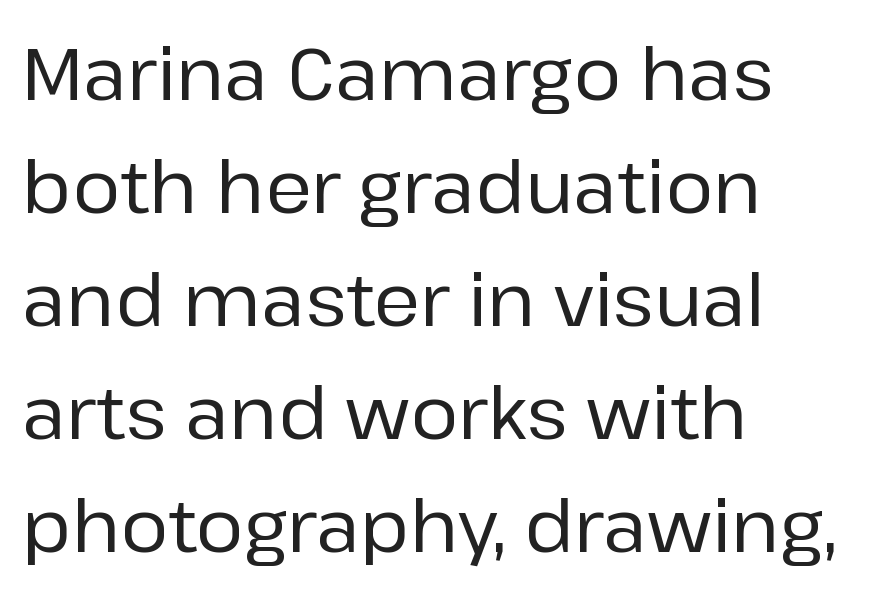
{"serif": "no", "italic": "no", "width": "normal", "stroke_contrast": "low", "x_height": "medium", "monospaced": "no", "underline": "no", "align": "left", "line_spacing": "normal", "line_spacing_ratio": 1.57, "letter_spacing": "normal", "letter_spacing_em": 0.0, "glyph_px": 72}
